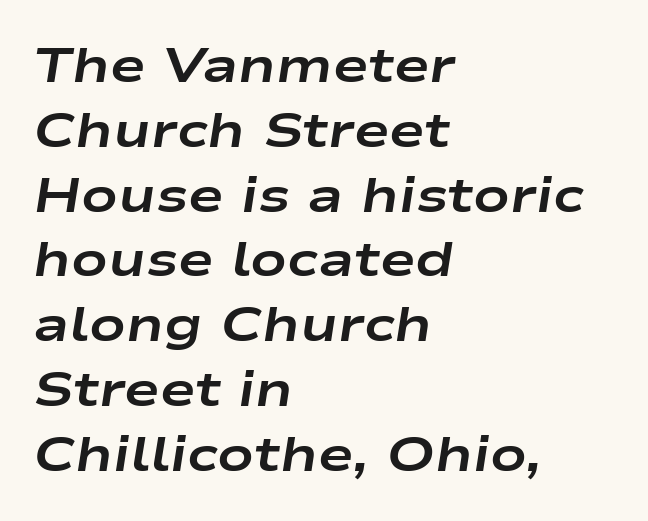
{"italic": "yes", "lean": "right", "slant_degrees": 9, "bold": "yes", "weight": "bold", "width": "wide", "stroke_contrast": "low", "x_height": "medium", "monospaced": "no", "underline": "no", "align": "left", "line_spacing": "normal", "line_spacing_ratio": 1.35, "letter_spacing": "normal", "letter_spacing_em": 0.0, "glyph_px": 48}
